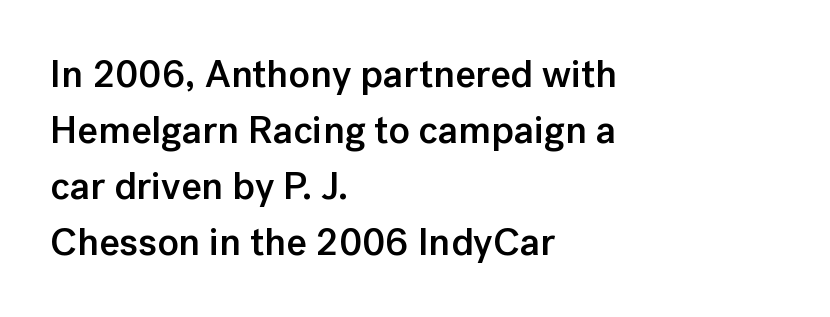
The image shows 39 px semibold sans-serif type, upright; set left-aligned, normal line spacing (1.44x), normal letter spacing, not underlined; low stroke contrast and a medium x-height.
